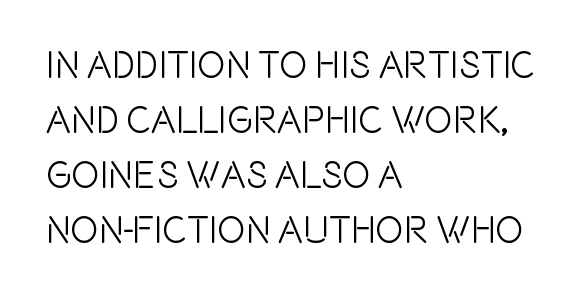
A classic flush-left, rag-right setting is used for this passage. Serifs: no, the terminals of the letterforms are clean. Italic? Not at all — the glyphs are vertical. The designer left line spacing at the default. This sample uses plain, unmodified letter spacing. Letters rest on an invisible, unmarked baseline.
